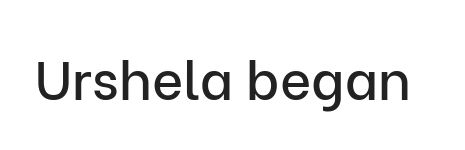
Check under the words: just untouched page. Observe the ordinary spacing: letters are neighbours, not strangers. The type family on display is of the sans-serif kind. Here the designer chose a conventional face with non-uniform glyph widths. The typography opts for an upright posture over an oblique one.
